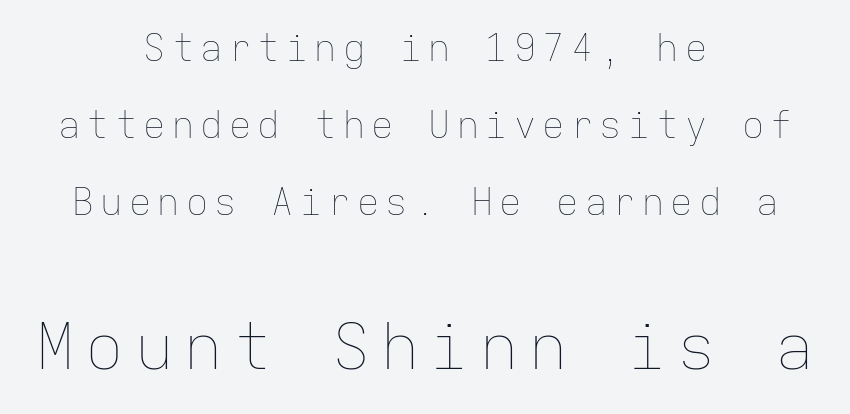
{"italic": "no", "bold": "no", "weight": "thin", "width": "normal", "stroke_contrast": "low", "x_height": "medium", "monospaced": "yes", "underline": "no", "align": "center", "line_spacing": "loose", "line_spacing_ratio": 2.08, "larger_block": "second", "size_ratio": 1.73, "glyph_px": 64}
